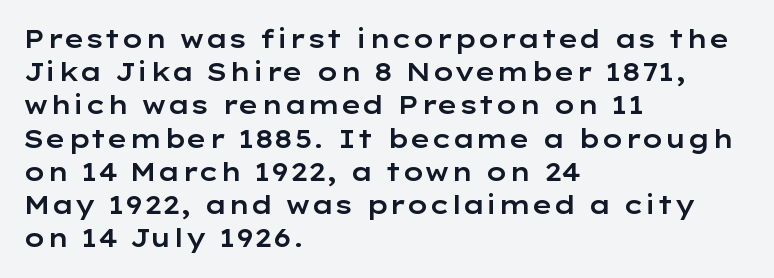
Students, observe: this is what conventionally led text looks like. Look at the tracking — it's just the regular setting, nothing added. The paragraph has a hard left edge and a soft right edge. Check under the words: just untouched page. The lettering holds an erect, upright posture throughout.
